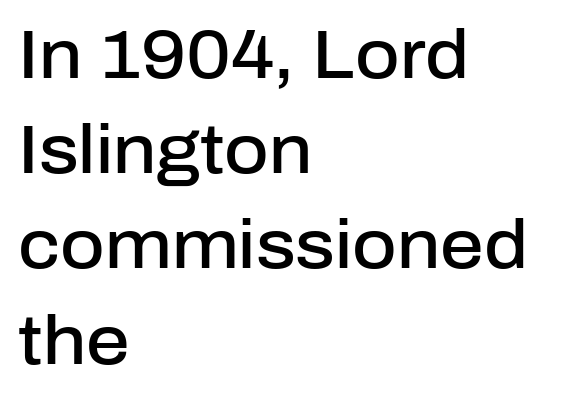
This rendering uses left alignment, leaving the right contour irregular. The typesetting leans somewhat heavy: a semibold. Letterform terminals end flat and unadorned throughout the passage. Every character sits straight up, as roman type does. What stands out about the letter spacing? Nothing — it is the standard amount. This sample has the flowing, uneven cadence of proportional lettering.
